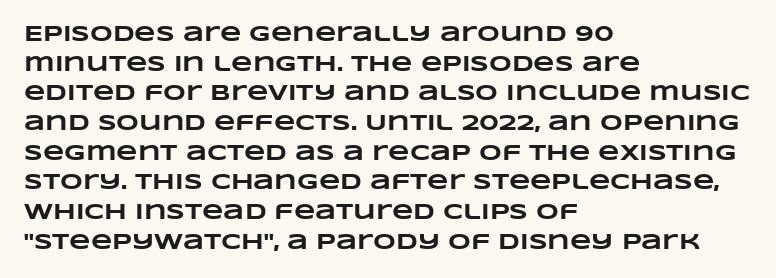
{"bold": "yes", "underline": "no", "align": "left", "line_spacing": "normal", "line_spacing_ratio": 1.35, "letter_spacing": "normal", "letter_spacing_em": 0.0, "glyph_px": 22}
